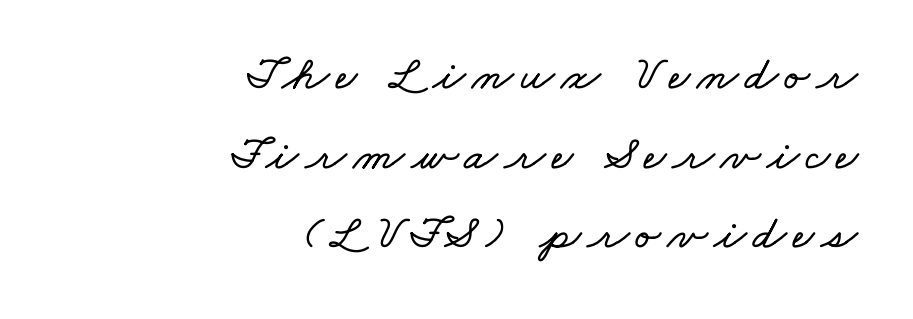
Q: Is the text underlined? A: No.
Q: How is the paragraph aligned? A: Right-aligned.
Q: Is the spacing between lines tight, normal or loose? A: Normal.
Q: Width (condensed, normal, or wide)? A: Wide.
Q: Stroke contrast? A: Low.
Q: x-height? A: Small.
Q: Monospaced? A: No.
